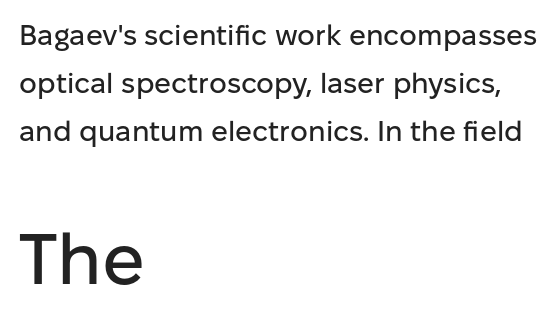
Teacher's note: observe the even left margin — that is flush-left alignment. A typesetter would call this proportional, since set widths differ per character. Unmarked baselines from the first word to the last. Compared with typical body copy, the letter spacing here is the same. The face used here appears at its bigger size in the lower chunk.
